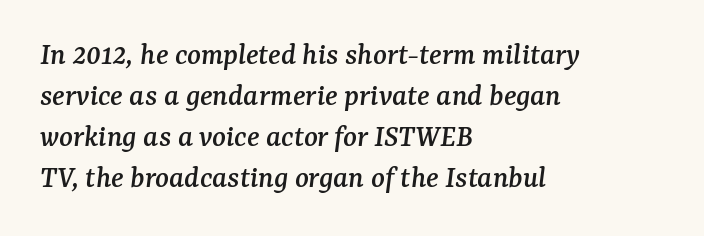
Q: Is the text italic (slanted)? A: Yes, it leans right by about 7 degrees.
Q: Is the typeface a serif or a sans-serif typeface? A: Serif.
Q: Is the text underlined? A: No.
Q: How is the paragraph aligned? A: Left-aligned.
Q: Is the spacing between letters normal or unusually wide? A: Normal.
Q: Is the spacing between lines tight, normal or loose? A: Normal.
Q: Width (condensed, normal, or wide)? A: Normal.
Q: Stroke contrast? A: Medium.
Q: x-height? A: Medium.
Q: Monospaced? A: No.
